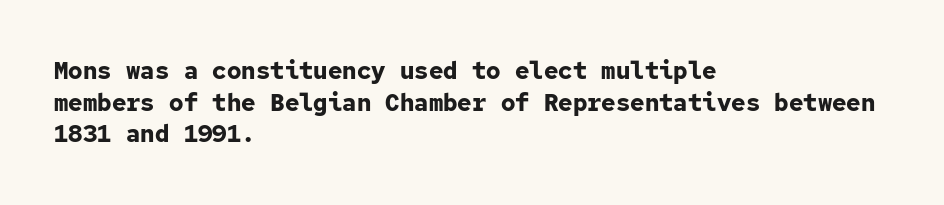
{"italic": "no", "bold": "yes", "underline": "no", "align": "left", "line_spacing": "normal", "line_spacing_ratio": 1.32, "letter_spacing": "normal", "letter_spacing_em": 0.0, "glyph_px": 24}
